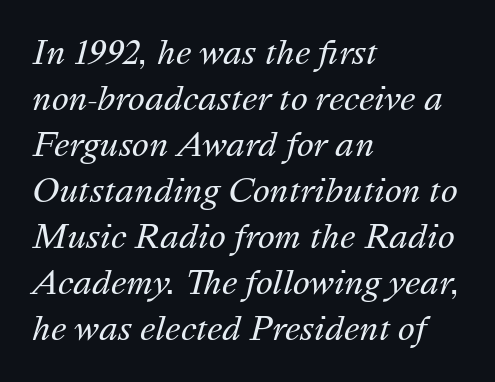
The face used here is proportionally spaced, like ordinary book or web type. In terms of posture, this sample is oblique. The rag falls on the right side of this text block. Reading down the column, the eye jumps a familiar distance to each next line. Descenders hang freely into open space.
